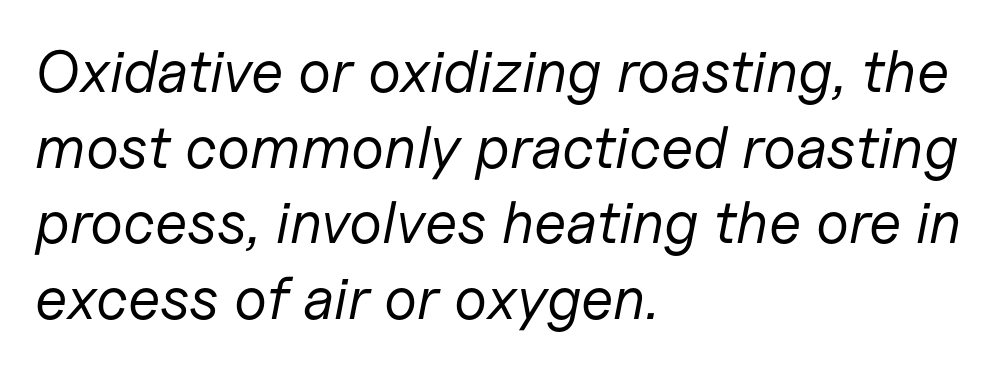
Compared with a typical body face, this is equally light or lighter still. If you drew a ruler down the left edge, every line would touch it. The zone under the glyphs is completely vacant. Regular leading. Do the characters align in a grid? No, the font is proportional.
